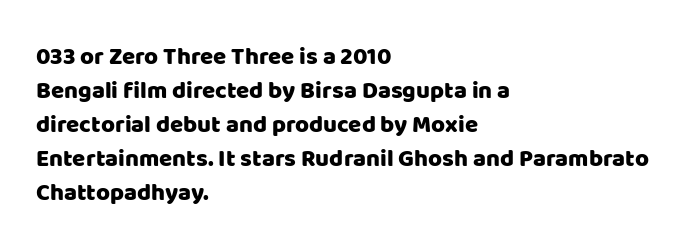
Each word holds together tightly as a unit, with standard inter-letter gaps. Horizontally, the lines are justified to the leading edge only. Check the space under the baseline: it is left empty. Leading matches the norm, producing a regular column.
